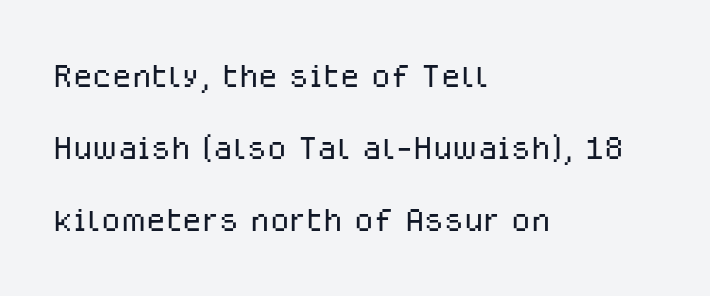
{"serif": "no", "italic": "no", "bold": "no", "weight": "light", "width": "normal", "stroke_contrast": "low", "x_height": "medium", "monospaced": "no", "underline": "no", "align": "left", "line_spacing": "normal", "line_spacing_ratio": 1.6, "letter_spacing": "normal", "letter_spacing_em": 0.0, "glyph_px": 45}
